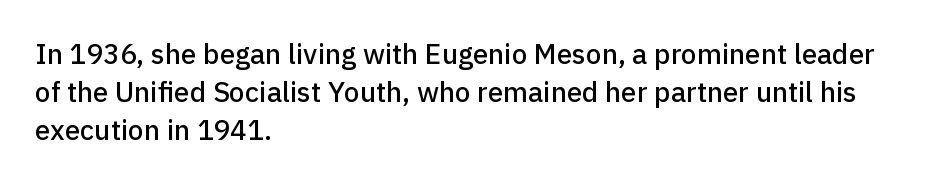
Q: Is the text italic (slanted)? A: No, it is upright.
Q: Is the typeface a serif or a sans-serif typeface? A: Sans-serif.
Q: Is the text underlined? A: No.
Q: How is the paragraph aligned? A: Left-aligned.
Q: Is the spacing between letters normal or unusually wide? A: Normal.
Q: Is the spacing between lines tight, normal or loose? A: Normal.
Q: Width (condensed, normal, or wide)? A: Normal.
Q: Stroke contrast? A: Low.
Q: x-height? A: Medium.
Q: Monospaced? A: No.
